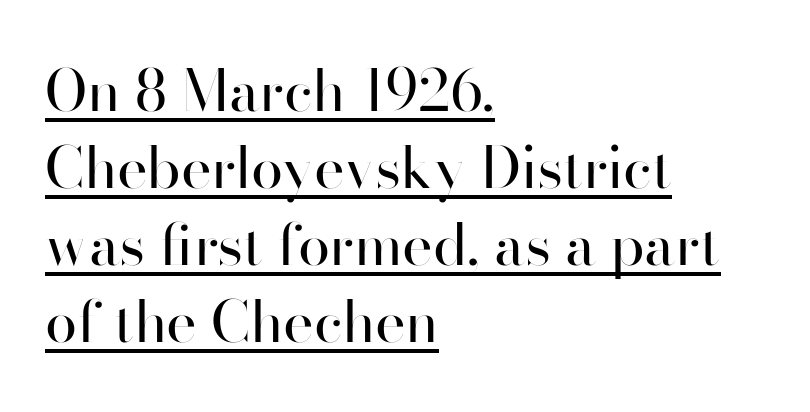
The specimen includes a rule beneath the text block's lines. The typesetting does not lean heavy: it is not bold. Successive baselines arrive at the customary interval. The typography opts for an upright posture over an oblique one. The face used here is a sans, in the tradition of grotesques and geometrics.
